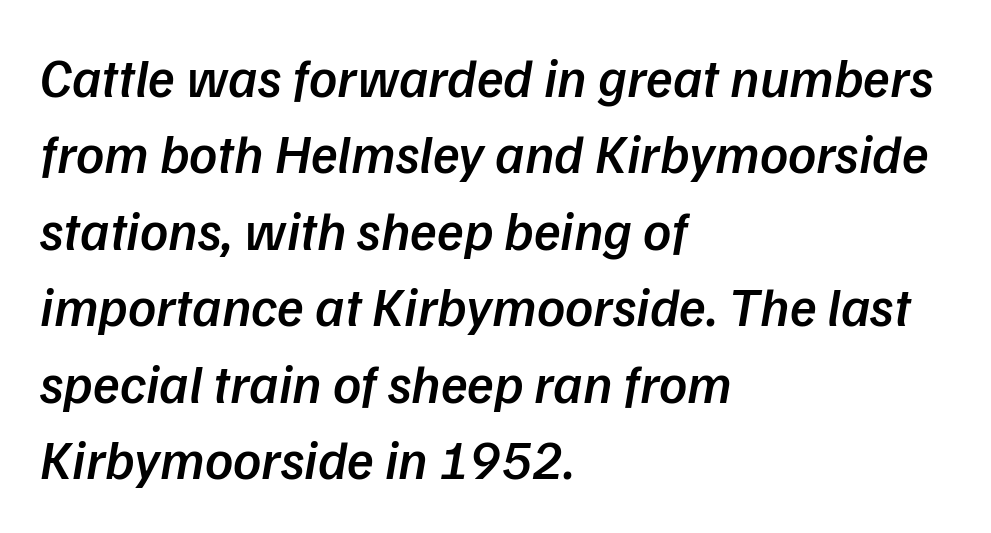
Evenly set lines give the paragraph a standard silhouette. Proportional: the letters do not fall into vertical columns. The baseline area is clear. Semibold letterforms, between regular and bold. Characters follow at the spacing the type designer built in.
